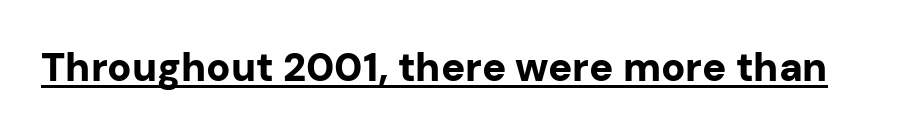
{"serif": "no", "italic": "no", "bold": "yes", "weight": "bold", "width": "normal", "stroke_contrast": "low", "x_height": "medium", "monospaced": "no", "underline": "yes", "letter_spacing": "normal", "letter_spacing_em": 0.0, "glyph_px": 40}
